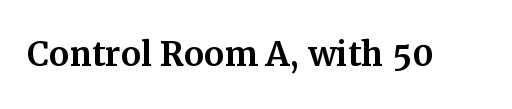
The image shows 45 px serif type, upright; set normal letter spacing, not underlined; medium stroke contrast and a medium x-height.
